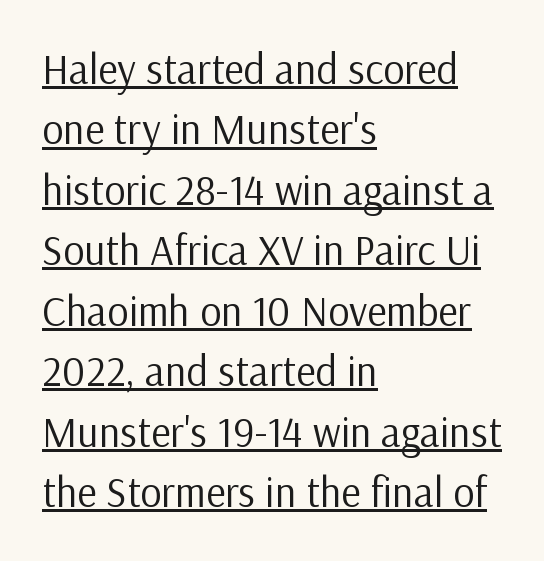
The specimen includes a rule beneath the text block's lines. This sample keeps an unexceptional amount of space between lines. Think standard paragraph weight, or any step lighter than that. Typeset ragged right — the left edge is the straight one. Nope, not italic — everything's standing straight.
